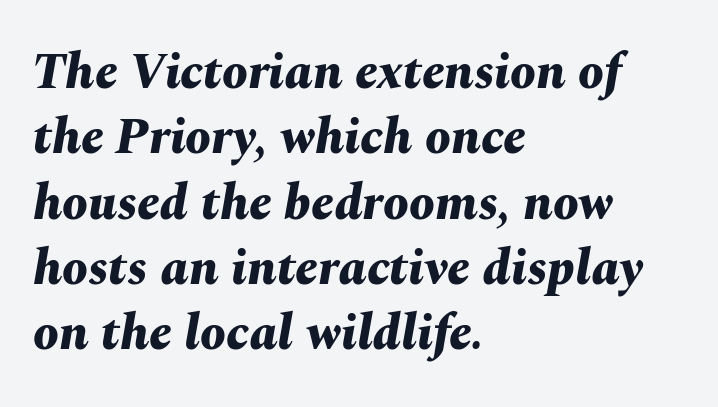
The image shows 51 px bold type, italic (leaning right); set left-aligned, normal line spacing (1.28x), normal letter spacing, not underlined; medium stroke contrast and a medium x-height.
